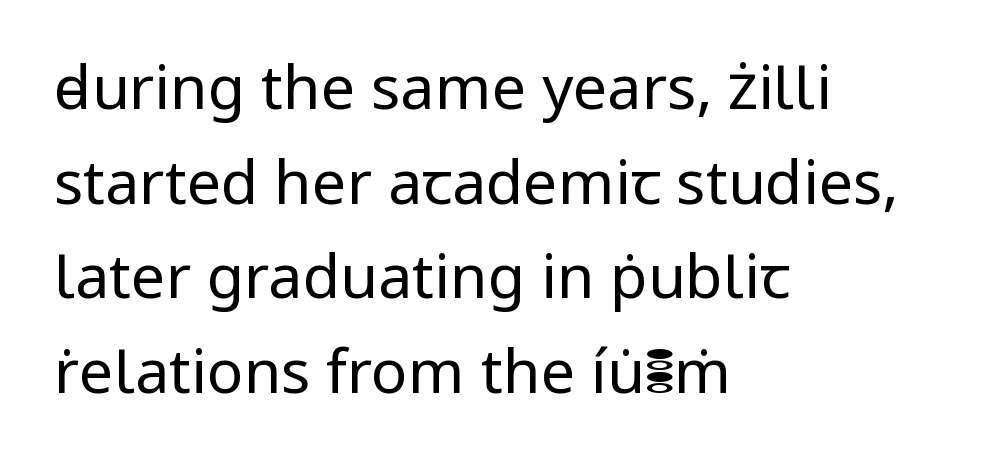
The image shows 61 px regular-weight sans-serif type, upright; set left-aligned, normal line spacing (1.55x), normal letter spacing, not underlined; low stroke contrast and a medium x-height.
